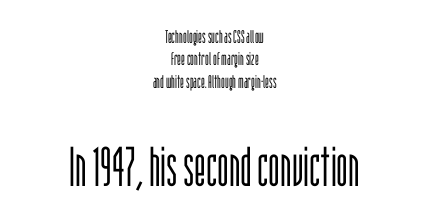
{"serif": "no", "italic": "no", "bold": "no", "weight": "light", "width": "condensed", "stroke_contrast": "low", "x_height": "large", "monospaced": "no", "underline": "no", "align": "center", "line_spacing_ratio": 1.24, "letter_spacing": "normal", "letter_spacing_em": 0.0, "larger_block": "second", "size_ratio": 3.06, "glyph_px": 55}
